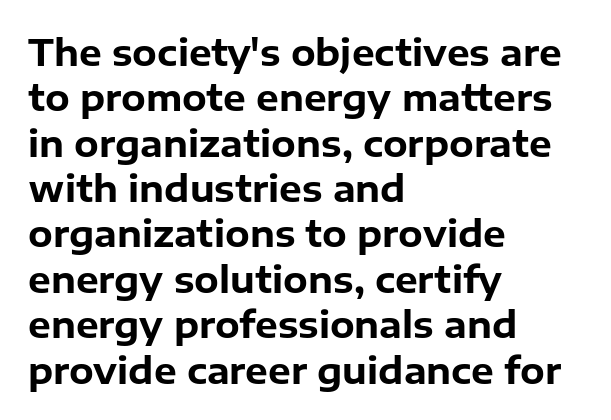
{"serif": "no", "italic": "no", "bold": "yes", "weight": "bold", "width": "normal", "stroke_contrast": "low", "x_height": "medium", "monospaced": "no", "underline": "no", "align": "left", "line_spacing": "normal", "line_spacing_ratio": 1.26, "letter_spacing": "normal", "letter_spacing_em": 0.0, "glyph_px": 36}
